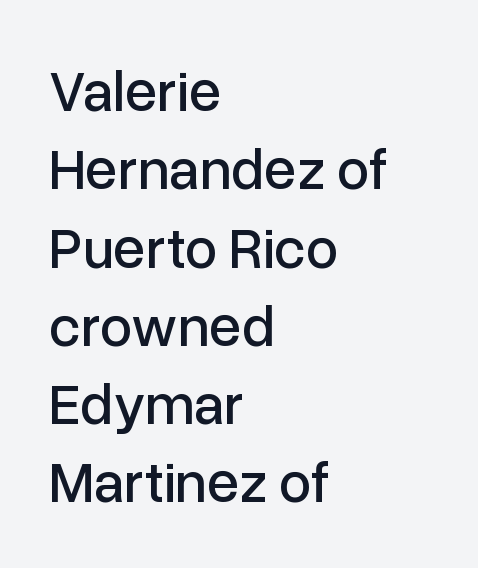
Q: Is the text italic (slanted)? A: No, it is upright.
Q: Is the typeface a serif or a sans-serif typeface? A: Sans-serif.
Q: Is the text underlined? A: No.
Q: How is the paragraph aligned? A: Left-aligned.
Q: Is the spacing between letters normal or unusually wide? A: Normal.
Q: Is the spacing between lines tight, normal or loose? A: Normal.
Q: Width (condensed, normal, or wide)? A: Normal.
Q: Stroke contrast? A: Low.
Q: x-height? A: Medium.
Q: Monospaced? A: No.
